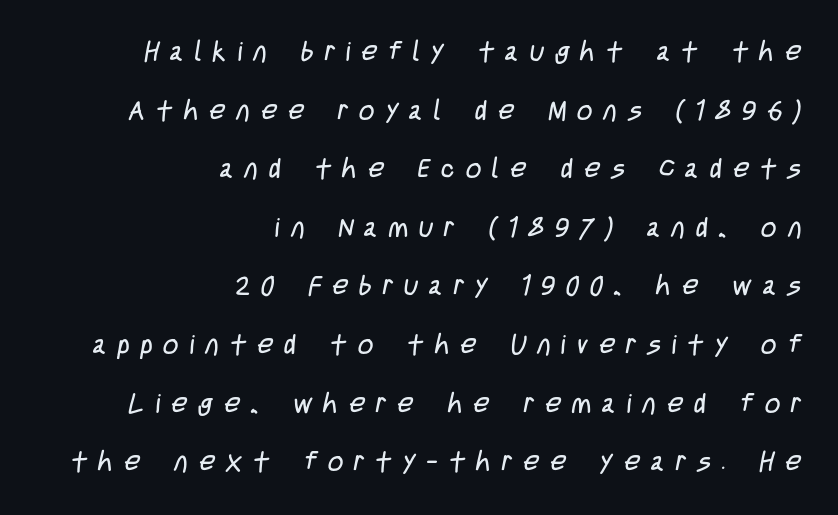
The weight would be labelled regular, book, light, or lighter still. Just letters on the line, the space beneath them empty. Here the glyphs are tracked loosely, breaking word shapes into spaced letters. Caption: multi-line text, flush right, ragged left.
